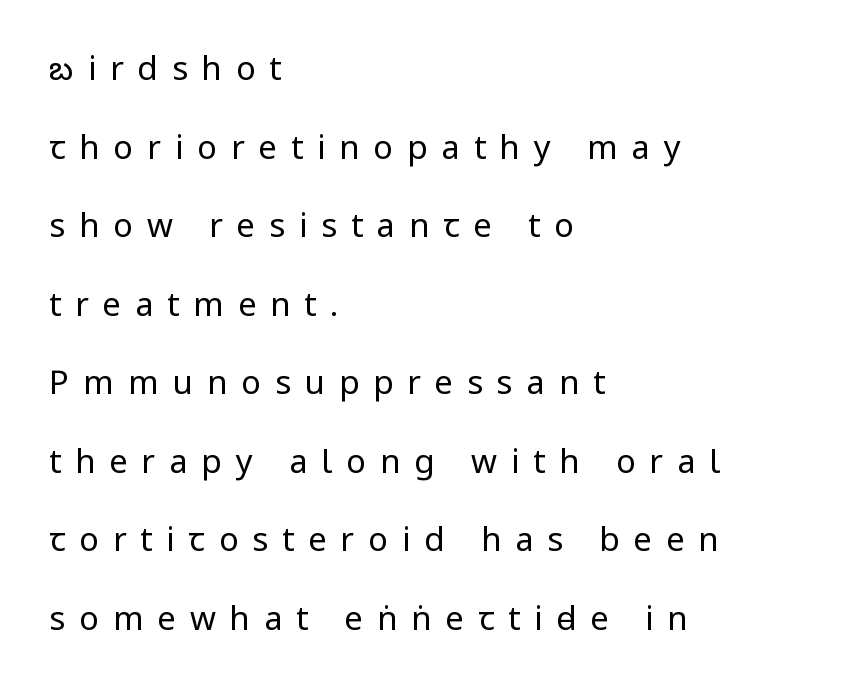
The image shows 33 px regular-weight, condensed sans-serif type, upright; set left-aligned, loose line spacing (2.38x), unusually wide letter spacing (+0.42 em), not underlined; low stroke contrast and a large x-height.
